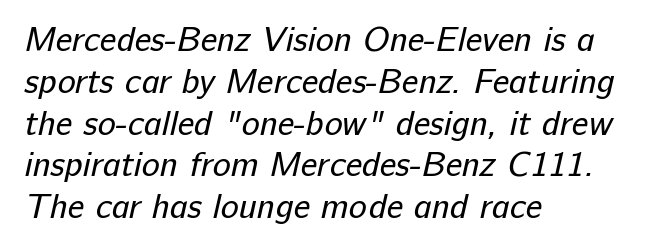
Q: Is the text bold? A: No.
Q: Is the typeface a serif or a sans-serif typeface? A: Sans-serif.
Q: Is the text underlined? A: No.
Q: How is the paragraph aligned? A: Left-aligned.
Q: Is the spacing between letters normal or unusually wide? A: Normal.
Q: Width (condensed, normal, or wide)? A: Normal.
Q: Stroke contrast? A: Low.
Q: x-height? A: Medium.
Q: Monospaced? A: No.
